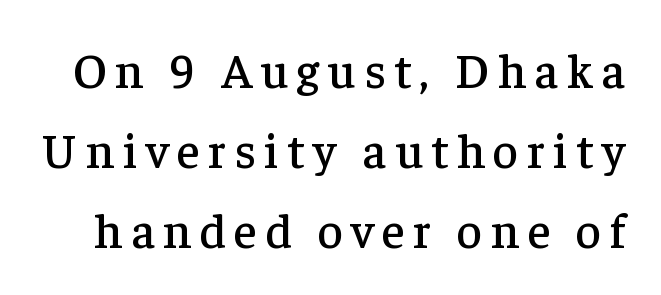
{"serif": "yes", "italic": "no", "width": "normal", "stroke_contrast": "low", "x_height": "medium", "monospaced": "no", "underline": "no", "line_spacing": "normal", "line_spacing_ratio": 1.63, "glyph_px": 49}
